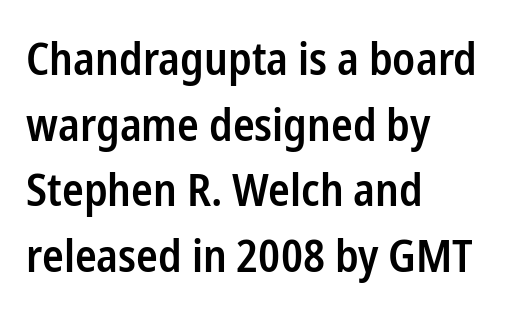
Q: Is the text bold? A: Semi-bold.
Q: Is the text italic (slanted)? A: No, it is upright.
Q: Is the typeface a serif or a sans-serif typeface? A: Sans-serif.
Q: Is the text underlined? A: No.
Q: How is the paragraph aligned? A: Left-aligned.
Q: Is the spacing between letters normal or unusually wide? A: Normal.
Q: Is the spacing between lines tight, normal or loose? A: Normal.
Q: Width (condensed, normal, or wide)? A: Condensed.
Q: Stroke contrast? A: Low.
Q: x-height? A: Medium.
Q: Monospaced? A: No.
